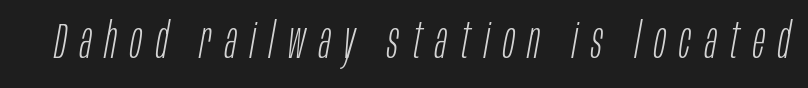
Q: Is the text bold? A: No.
Q: Is the text italic (slanted)? A: Yes, it leans right by about 10 degrees.
Q: Is the text underlined? A: No.
Q: Is the spacing between letters normal or unusually wide? A: Unusually wide.
Q: Width (condensed, normal, or wide)? A: Condensed.
Q: Stroke contrast? A: Low.
Q: x-height? A: Large.
Q: Monospaced? A: No.
